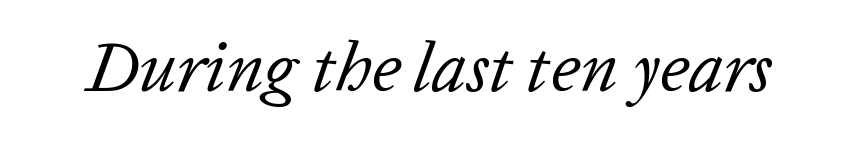
Q: Is the text bold? A: No.
Q: Is the text italic (slanted)? A: Yes, it leans right by about 20 degrees.
Q: Is the text underlined? A: No.
Q: Is the spacing between letters normal or unusually wide? A: Normal.
Q: Width (condensed, normal, or wide)? A: Normal.
Q: Stroke contrast? A: Low.
Q: x-height? A: Medium.
Q: Monospaced? A: No.
